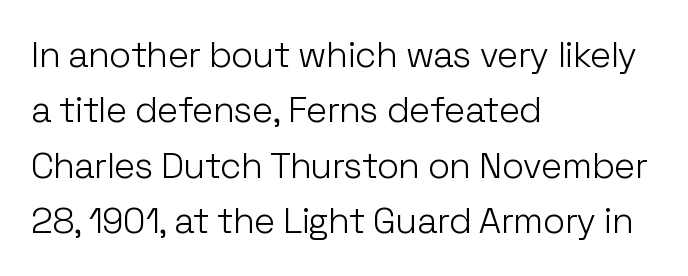
{"serif": "no", "italic": "no", "bold": "no", "weight": "light", "width": "normal", "stroke_contrast": "low", "x_height": "medium", "monospaced": "no", "underline": "no", "align": "left", "line_spacing": "normal", "line_spacing_ratio": 1.54, "letter_spacing": "normal", "letter_spacing_em": 0.0, "glyph_px": 36}
